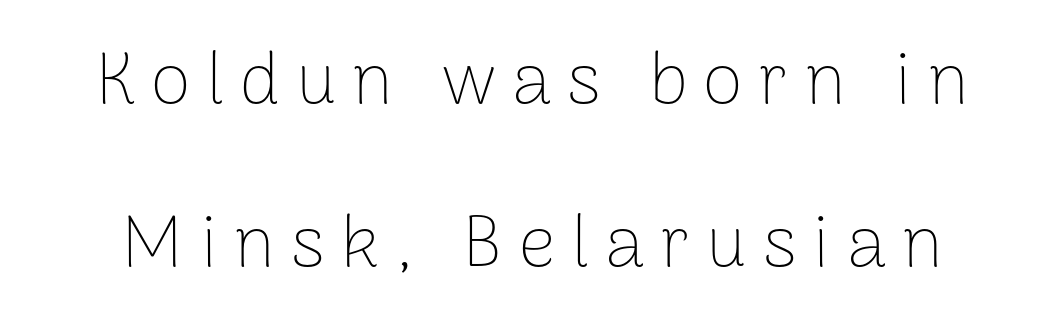
Q: Is the text bold? A: No.
Q: Is the text italic (slanted)? A: No, it is upright.
Q: Is the typeface a serif or a sans-serif typeface? A: Sans-serif.
Q: Is the text underlined? A: No.
Q: Is the spacing between letters normal or unusually wide? A: Unusually wide.
Q: Is the spacing between lines tight, normal or loose? A: Loose.
Q: Width (condensed, normal, or wide)? A: Normal.
Q: Stroke contrast? A: Low.
Q: x-height? A: Medium.
Q: Monospaced? A: No.
